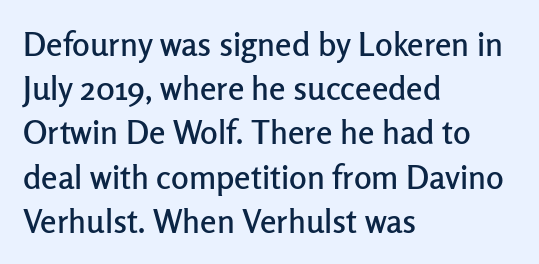
Q: Is the text italic (slanted)? A: No, it is upright.
Q: Is the typeface a serif or a sans-serif typeface? A: Sans-serif.
Q: Is the text underlined? A: No.
Q: How is the paragraph aligned? A: Left-aligned.
Q: Is the spacing between letters normal or unusually wide? A: Normal.
Q: Is the spacing between lines tight, normal or loose? A: Normal.
Q: Width (condensed, normal, or wide)? A: Normal.
Q: Stroke contrast? A: Low.
Q: x-height? A: Medium.
Q: Monospaced? A: No.
